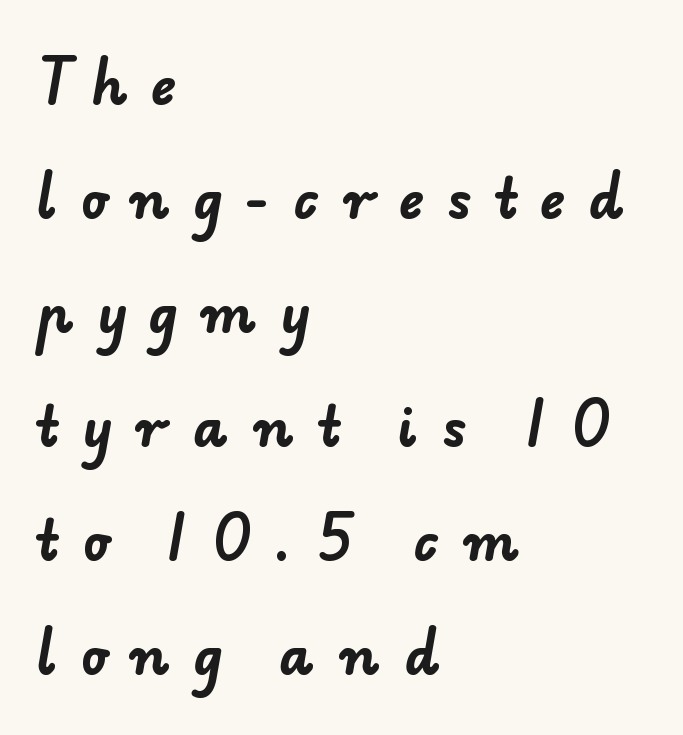
The image shows 53 px bold sans-serif type; set left-aligned, loose line spacing (2.15x), unusually wide letter spacing (+0.45 em), not underlined; low stroke contrast and a small x-height.
